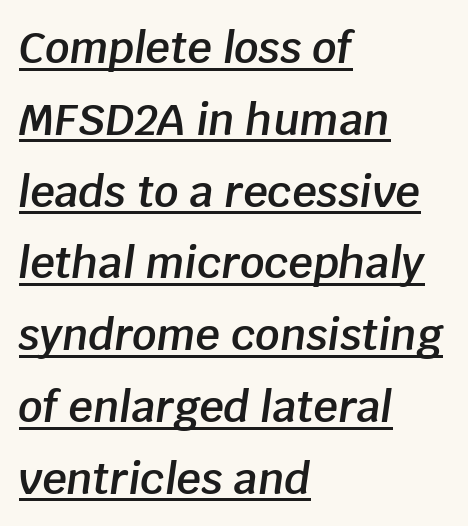
The image shows 43 px semibold type, italic (leaning right); set left-aligned, normal line spacing (1.67x), normal letter spacing, underlined; low stroke contrast and a large x-height.
